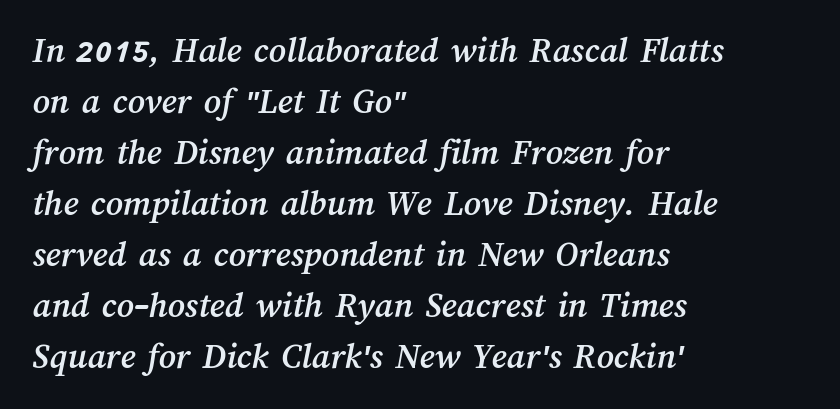
The image shows 37 px text type; set left-aligned, normal line spacing (1.38x), normal letter spacing, not underlined; medium stroke contrast and a medium x-height.
